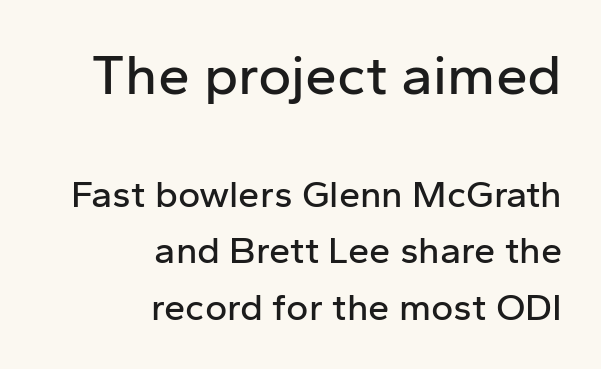
Glyph-to-glyph distance matches everyday printed text. The passage is arranged like a letterhead date or caption credit — flush right. Upright lettering throughout. Leading matches the norm, producing a regular column. The face used here appears at its bigger size in the upper chunk.
